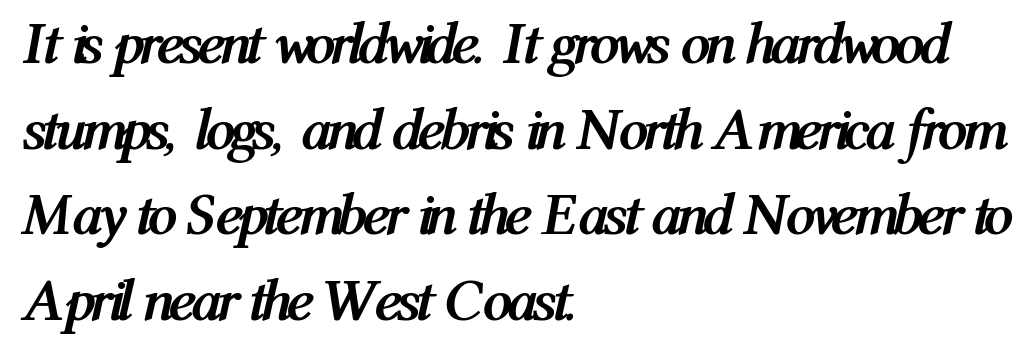
Q: Is the text bold? A: Yes.
Q: Is the text italic (slanted)? A: Yes, it leans right by about 12 degrees.
Q: Is the text underlined? A: No.
Q: How is the paragraph aligned? A: Left-aligned.
Q: Is the spacing between letters normal or unusually wide? A: Normal.
Q: Is the spacing between lines tight, normal or loose? A: Normal.
Q: Width (condensed, normal, or wide)? A: Condensed.
Q: Stroke contrast? A: Medium.
Q: x-height? A: Medium.
Q: Monospaced? A: No.
